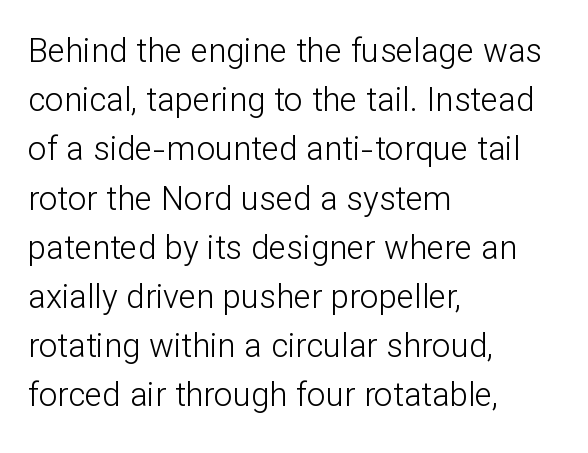
One glance says typical: line gaps are just what's usual. Is this a heavy cut? Hardly; it is regular or lighter. The rendering shows plain stroke endings on the letterforms — a sans-serif design. Does the lettering tilt? It doesn't — this is upright. Letter spacing: default. The space directly below the letters is spotless.
